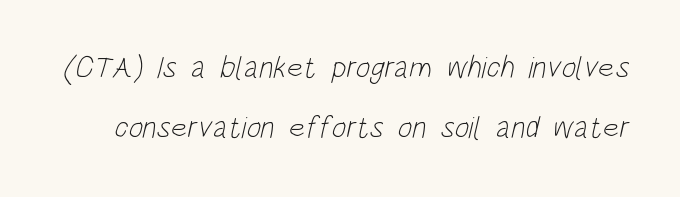
Bare-footed words on every line. The rendering keeps characters at their native spacing. This rendering employs a face without finishing strokes, i.e., a sans-serif. One glance says open: line gaps are wider than usual. Think standard paragraph weight, or any step lighter than that.
